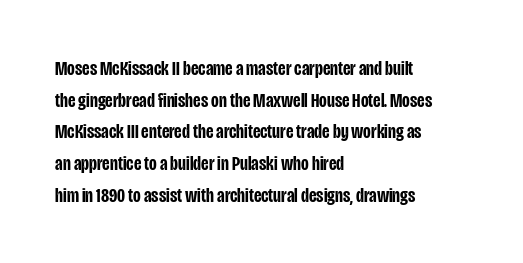
Italic? Not at all — the glyphs are vertical. A typesetter would call this zero additional tracking. The typesetting leans somewhat heavy: a semibold. The string is rendered with underlining switched off. The setting favours the left margin, as ordinary paragraphs usually do.
